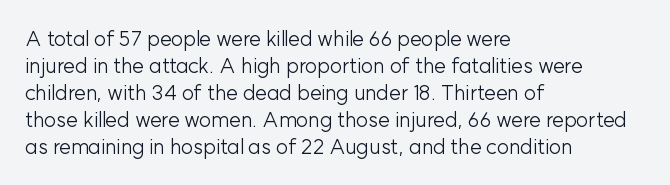
These lines keep a tight, regular rhythm from letter to letter. The rows are spaced the way most documents space them. Nothing heavy about these letters — not bold at all. A roman cut, with each character standing at attention. Check under the words: just untouched page. All the whitespace from short lines collects on the right.
